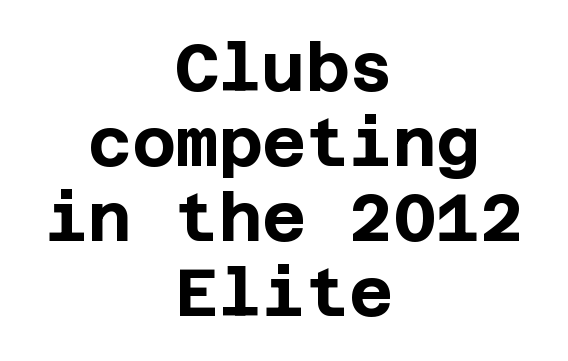
Very little white space separates one row of letters from the next. Chunky letters — that's bold for sure. The whitespace from short lines is split evenly between both sides. Look at the bottom of the vertical strokes: they stop flat, with no serifs. Lines of text with bare space underneath. The typography opts for an upright posture over an oblique one.
